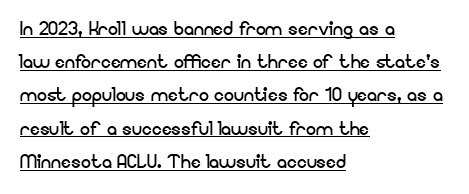
It's the straight-up-and-down kind of type. Between one letter and the next there's only the usual sliver of space. Notice how a bar underscores the lettering throughout. The passage shown stacks its lines at a standard gap. If you drew a ruler down the left edge, every line would touch it.
